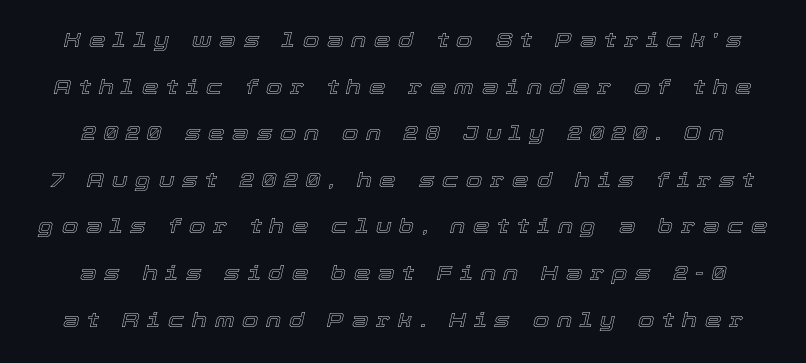
What's the leading like? Stretched, with rows far apart. Rendered with sloped, italic letterforms. The face used here is rendered with a markedly widened letterfit. Underline: absent.
